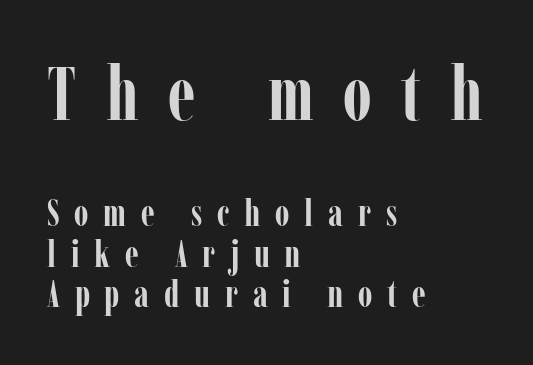
The image shows 76 px semibold, condensed serif type, upright; set left-aligned, tight line spacing (1.07x), unusually wide letter spacing (+0.39 em), not underlined; the first (top) block is 2.0x larger; low stroke contrast and a medium x-height.
